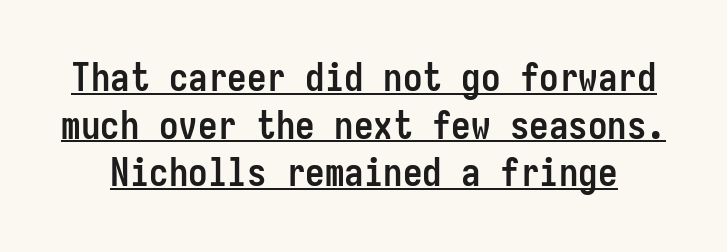
{"serif": "no", "italic": "no", "bold": "yes", "weight": "semibold", "width": "condensed", "stroke_contrast": "low", "x_height": "medium", "monospaced": "yes", "underline": "yes", "line_spacing_ratio": 1.22, "letter_spacing": "normal", "letter_spacing_em": 0.0, "glyph_px": 39}
